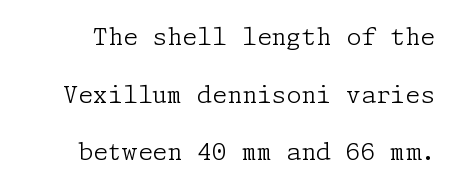
Q: Is the text bold? A: No.
Q: Is the text italic (slanted)? A: No, it is upright.
Q: Is the text underlined? A: No.
Q: Is the spacing between letters normal or unusually wide? A: Normal.
Q: Is the spacing between lines tight, normal or loose? A: Loose.
